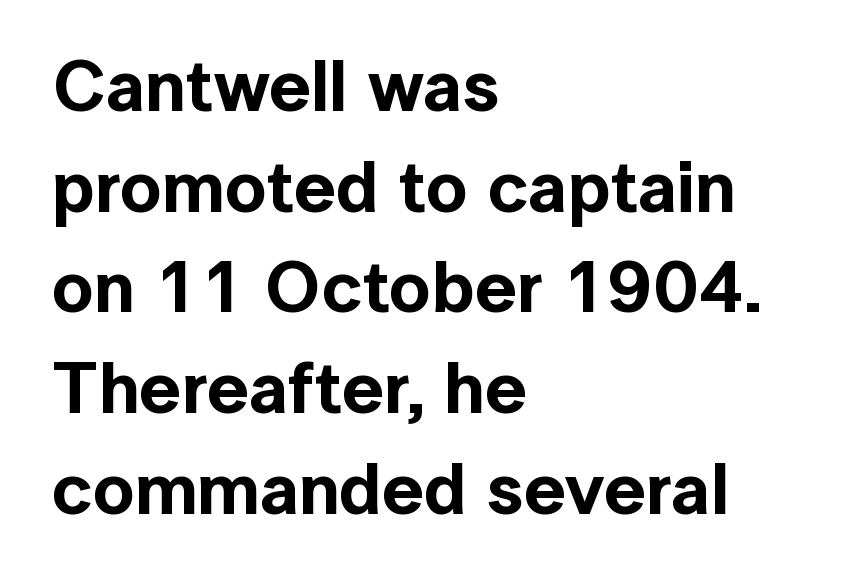
Q: Is the text italic (slanted)? A: No, it is upright.
Q: Is the typeface a serif or a sans-serif typeface? A: Sans-serif.
Q: Is the text underlined? A: No.
Q: How is the paragraph aligned? A: Left-aligned.
Q: Is the spacing between letters normal or unusually wide? A: Normal.
Q: Is the spacing between lines tight, normal or loose? A: Normal.
Q: Width (condensed, normal, or wide)? A: Normal.
Q: x-height? A: Medium.
Q: Monospaced? A: No.
